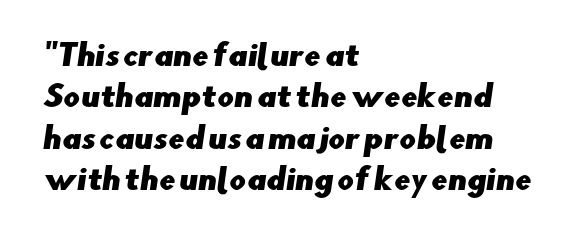
Tracking value appears to be zero — textbook default spacing. Each letter's strokes conclude bluntly, with no projecting serifs. Do the characters align in a grid? No, the font is proportional. Honestly, there is no underline to notice here at all. A student would call this left alignment; a typographer would say flush left, rag right. The passage shown stacks its lines at a standard gap.
